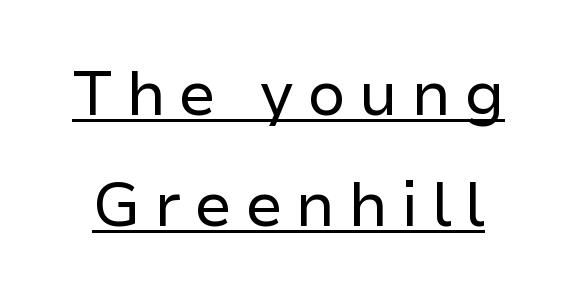
Q: Is the text bold? A: No.
Q: Is the text italic (slanted)? A: No, it is upright.
Q: Is the typeface a serif or a sans-serif typeface? A: Sans-serif.
Q: Is the text underlined? A: Yes.
Q: Is the spacing between letters normal or unusually wide? A: Unusually wide.
Q: Width (condensed, normal, or wide)? A: Normal.
Q: Stroke contrast? A: Low.
Q: x-height? A: Medium.
Q: Monospaced? A: No.
